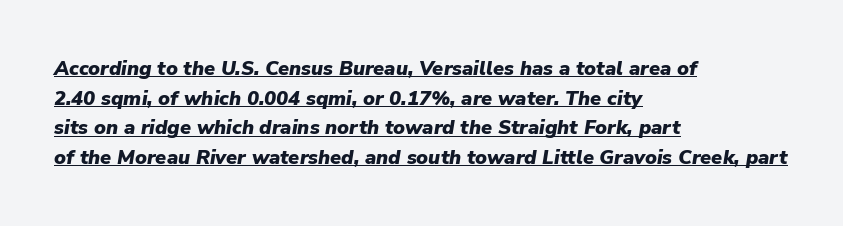
Every character sits at an angle, as italics do. As a designer I'd log this as weight 700, bold. Notice how descenders clear the ascenders below comfortably — that's standard leading. This sample is left-justified, so line endings fall wherever the words run out. Compared with undecorated copy, this sample adds a rule below the words.
